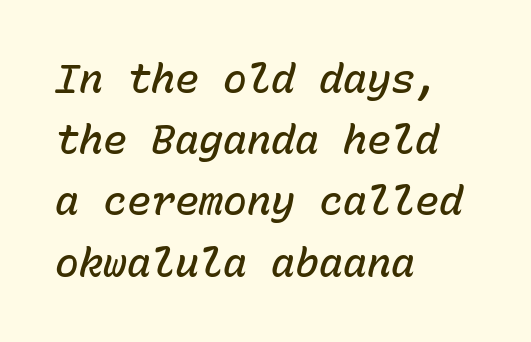
{"italic": "yes", "lean": "right", "slant_degrees": 15, "bold": "semi", "weight": "semibold", "width": "normal", "stroke_contrast": "low", "x_height": "medium", "monospaced": "yes", "underline": "no", "align": "left", "line_spacing": "normal", "line_spacing_ratio": 1.53, "letter_spacing": "normal", "letter_spacing_em": 0.0, "glyph_px": 40}
